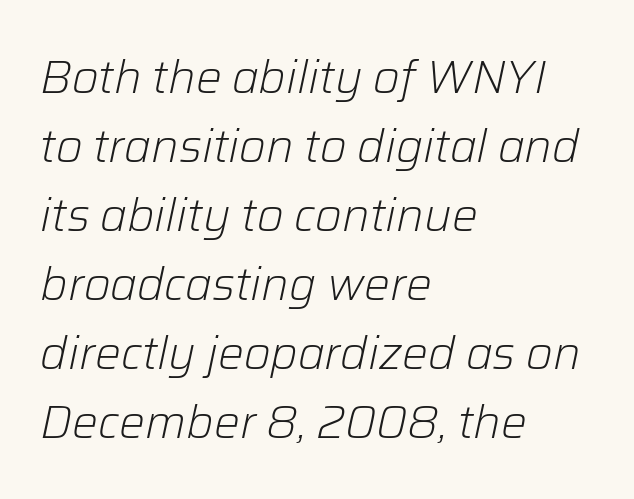
{"italic": "yes", "lean": "right", "slant_degrees": 12, "bold": "no", "weight": "light", "width": "normal", "stroke_contrast": "low", "x_height": "medium", "monospaced": "no", "underline": "no", "align": "left", "line_spacing": "normal", "line_spacing_ratio": 1.5, "letter_spacing": "normal", "letter_spacing_em": 0.0, "glyph_px": 46}
